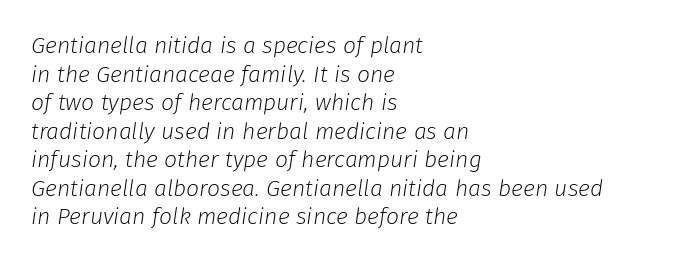
The image shows 23 px text type, italic (leaning right); set left-aligned, line spacing 1.24x, normal letter spacing, not underlined.
